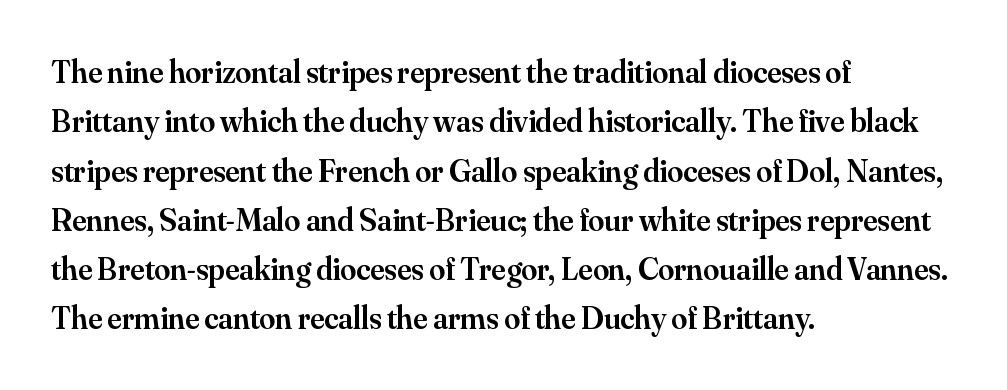
You could not count columns in this text — the font is proportionally spaced. The strip under each line holds only bare page. Summary of vertical rhythm: regular, with standard interline spacing. The letters are semibold — heavier than regular but short of a full bold. Observe the serifs anchoring each vertical stroke in this sample. How are the letters spaced? Ordinarily, with no added tracking.
